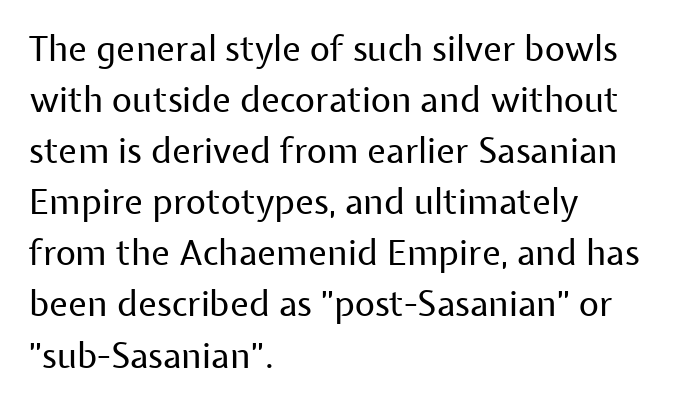
{"serif": "no", "italic": "no", "bold": "no", "weight": "regular", "width": "normal", "stroke_contrast": "low", "x_height": "medium", "monospaced": "no", "underline": "no", "align": "left", "line_spacing": "normal", "line_spacing_ratio": 1.46, "letter_spacing": "normal", "letter_spacing_em": 0.0, "glyph_px": 35}
